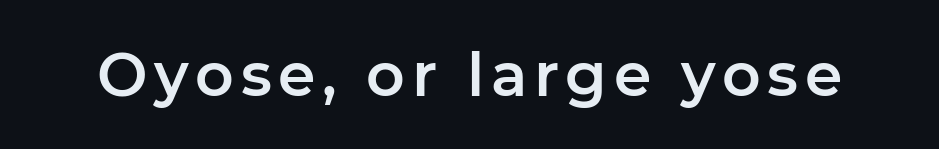
Q: Is the text italic (slanted)? A: No, it is upright.
Q: Is the typeface a serif or a sans-serif typeface? A: Sans-serif.
Q: Is the text underlined? A: No.
Q: Width (condensed, normal, or wide)? A: Normal.
Q: Stroke contrast? A: Low.
Q: x-height? A: Medium.
Q: Monospaced? A: No.
